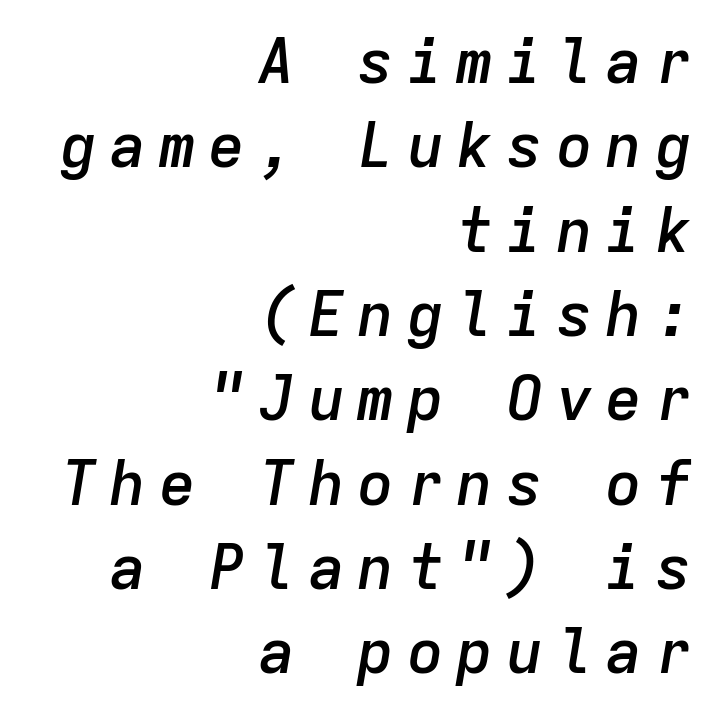
These lines stack with their right ends in a neat column. The face used here is monospaced, like something from a code editor. When letters slant like this, we call the style italic. The face used here is rendered with a markedly widened letterfit.
